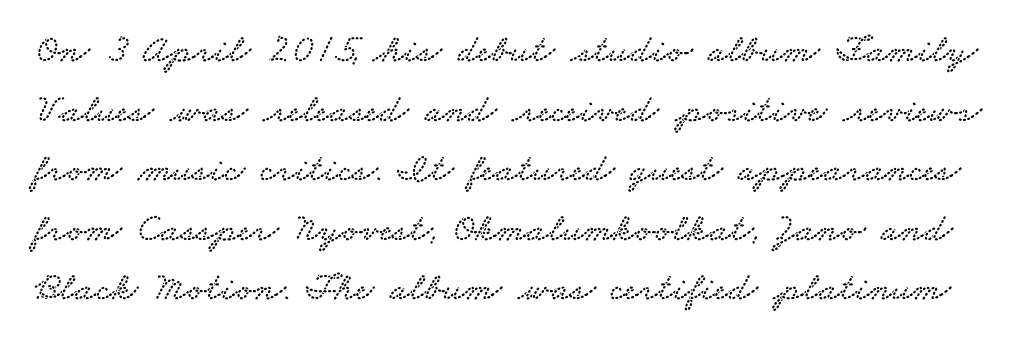
The passage shown stacks its lines at a standard gap. What stands out about the letter spacing? Nothing — it is the standard amount. The specimen omits any rule beneath the text block's lines.
